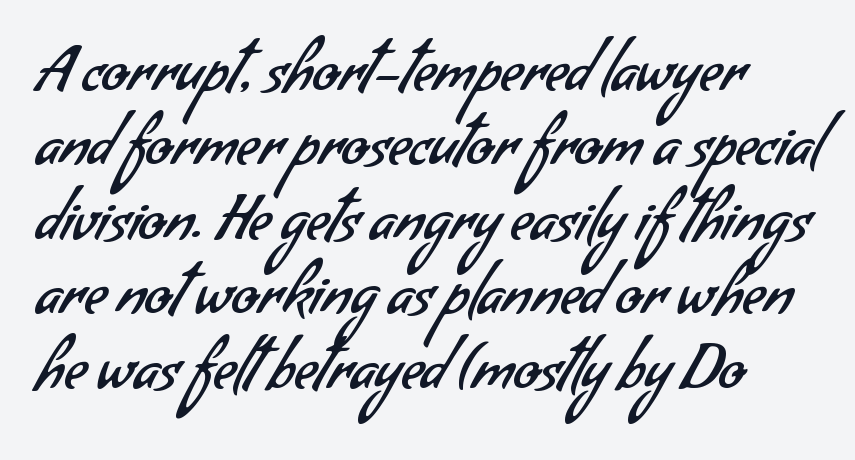
The typeface chosen for these lines omits serifs. No extra ink here — the face is not bold. Tracking value appears to be zero — textbook default spacing. The letters advance in unequal steps, a hallmark of proportional type.
